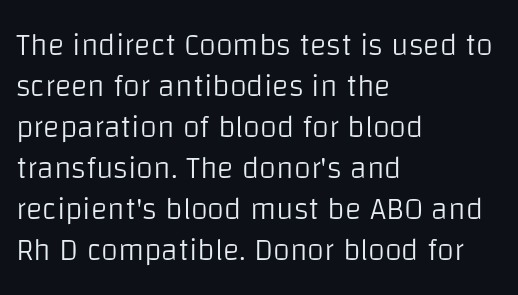
The image shows 31 px light sans-serif type, upright; set left-aligned, normal line spacing (1.32x), normal letter spacing, not underlined; low stroke contrast and a large x-height.
